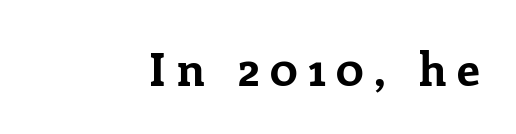
Q: Is the text bold? A: Yes.
Q: Is the text italic (slanted)? A: No, it is upright.
Q: Is the typeface a serif or a sans-serif typeface? A: Serif.
Q: Is the text underlined? A: No.
Q: How is the paragraph aligned? A: Right-aligned.
Q: Is the spacing between letters normal or unusually wide? A: Unusually wide.
Q: Width (condensed, normal, or wide)? A: Normal.
Q: Stroke contrast? A: Low.
Q: x-height? A: Medium.
Q: Monospaced? A: No.
